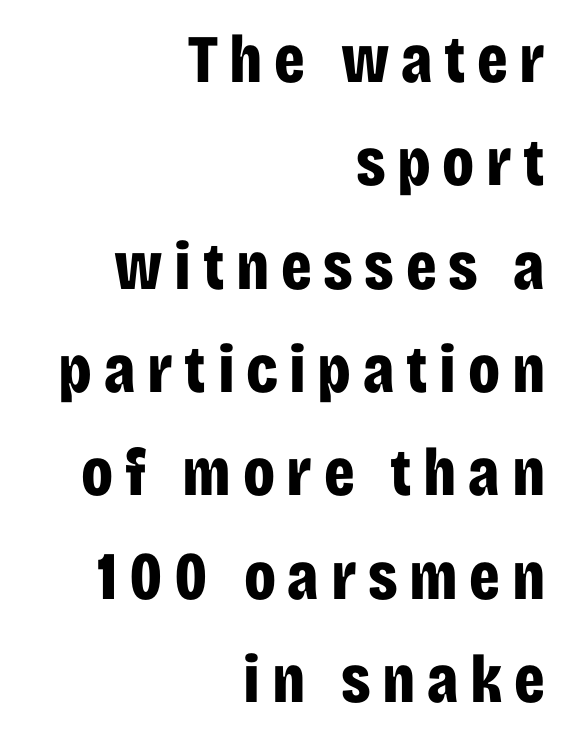
The image shows 68 px bold, condensed sans-serif type, upright; set right-aligned, normal line spacing (1.52x), not underlined; low stroke contrast and a large x-height.
